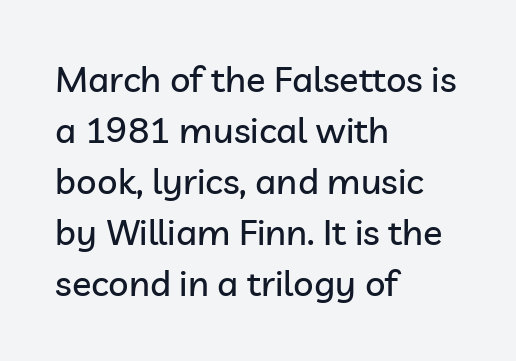
{"serif": "no", "italic": "no", "width": "normal", "stroke_contrast": "low", "x_height": "medium", "monospaced": "no", "underline": "no", "align": "left", "line_spacing": "normal", "line_spacing_ratio": 1.42, "letter_spacing": "normal", "letter_spacing_em": 0.0, "glyph_px": 36}
